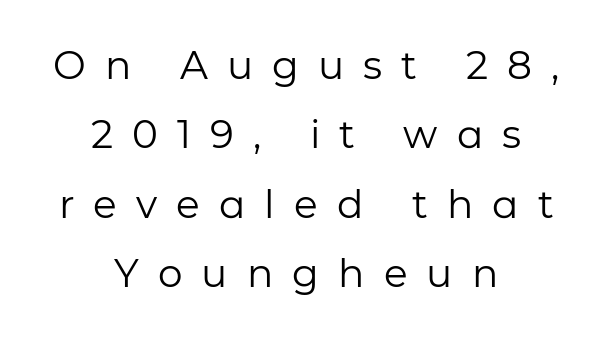
Q: Is the text bold? A: No.
Q: Is the text italic (slanted)? A: No, it is upright.
Q: Is the typeface a serif or a sans-serif typeface? A: Sans-serif.
Q: Is the text underlined? A: No.
Q: How is the paragraph aligned? A: Centered.
Q: Is the spacing between letters normal or unusually wide? A: Unusually wide.
Q: Width (condensed, normal, or wide)? A: Normal.
Q: Stroke contrast? A: Low.
Q: x-height? A: Medium.
Q: Monospaced? A: No.
